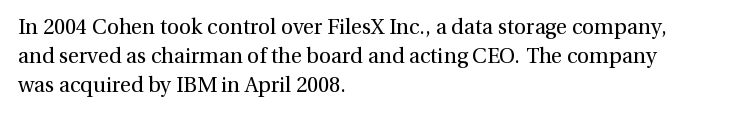
Q: Is the text bold? A: No.
Q: Is the text italic (slanted)? A: No, it is upright.
Q: Is the text underlined? A: No.
Q: How is the paragraph aligned? A: Left-aligned.
Q: Is the spacing between letters normal or unusually wide? A: Normal.
Q: Is the spacing between lines tight, normal or loose? A: Normal.
